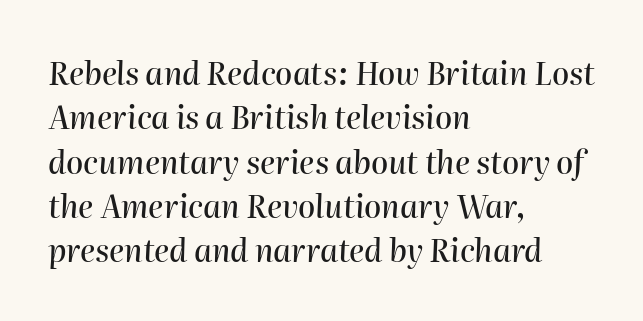
The image shows 31 px text type, italic (leaning right); set left-aligned, normal line spacing (1.43x), normal letter spacing, not underlined; high stroke contrast and a medium x-height.
